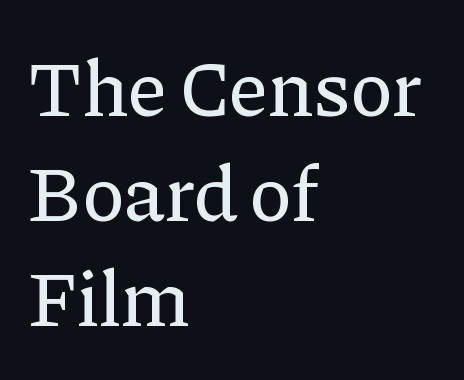
{"serif": "yes", "italic": "no", "width": "normal", "stroke_contrast": "low", "x_height": "medium", "monospaced": "no", "underline": "no", "align": "left", "line_spacing": "normal", "line_spacing_ratio": 1.33, "letter_spacing": "normal", "letter_spacing_em": 0.0, "glyph_px": 79}
